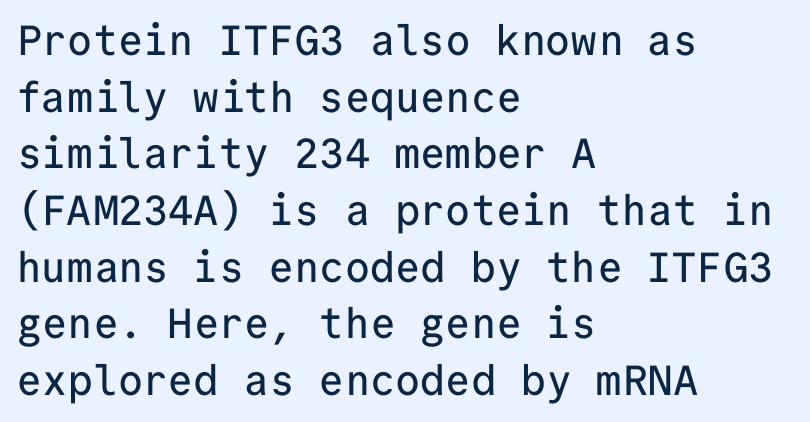
Q: Is the text italic (slanted)? A: No, it is upright.
Q: Is the typeface a serif or a sans-serif typeface? A: Sans-serif.
Q: Is the text underlined? A: No.
Q: How is the paragraph aligned? A: Left-aligned.
Q: Is the spacing between letters normal or unusually wide? A: Normal.
Q: Is the spacing between lines tight, normal or loose? A: Normal.
Q: Width (condensed, normal, or wide)? A: Normal.
Q: Stroke contrast? A: Low.
Q: x-height? A: Medium.
Q: Monospaced? A: Yes.
